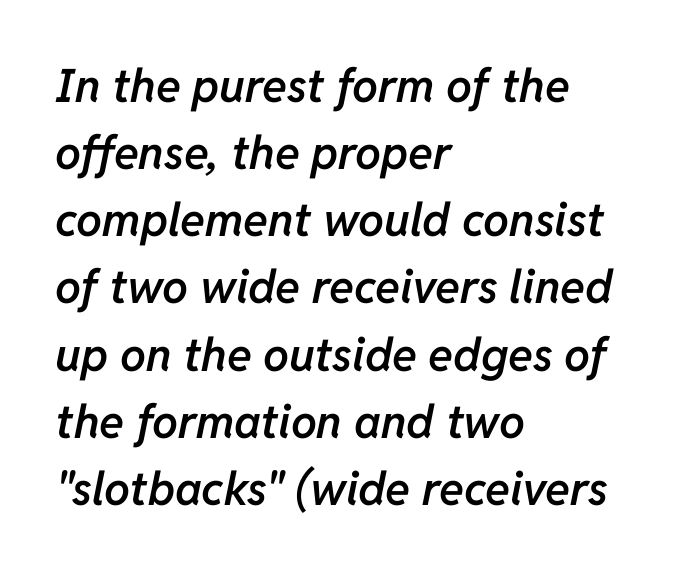
Evenly set lines give the paragraph a standard silhouette. Short and long lines alike share a common starting point at left. Quick note: underline off. This sample uses plain, unmodified letter spacing. Think of a printed novel: that variable character pitch is what you see here.
